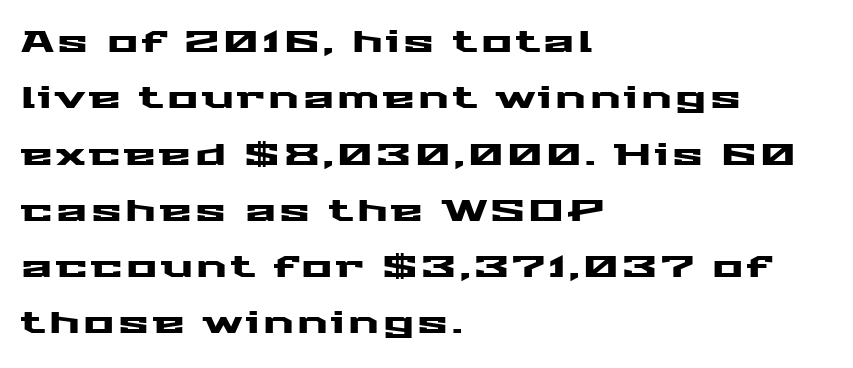
Q: Is the text italic (slanted)? A: No, it is upright.
Q: Is the typeface a serif or a sans-serif typeface? A: Sans-serif.
Q: Is the text underlined? A: No.
Q: How is the paragraph aligned? A: Left-aligned.
Q: Is the spacing between lines tight, normal or loose? A: Loose.
Q: Width (condensed, normal, or wide)? A: Wide.
Q: Stroke contrast? A: Medium.
Q: x-height? A: Medium.
Q: Monospaced? A: No.
